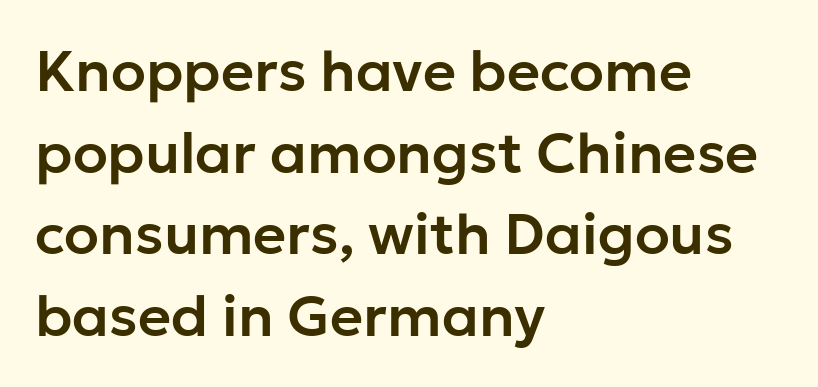
Q: Is the text italic (slanted)? A: No, it is upright.
Q: Is the typeface a serif or a sans-serif typeface? A: Sans-serif.
Q: Is the text underlined? A: No.
Q: How is the paragraph aligned? A: Left-aligned.
Q: Is the spacing between letters normal or unusually wide? A: Normal.
Q: Is the spacing between lines tight, normal or loose? A: Normal.
Q: Width (condensed, normal, or wide)? A: Normal.
Q: Stroke contrast? A: Low.
Q: x-height? A: Medium.
Q: Monospaced? A: No.
